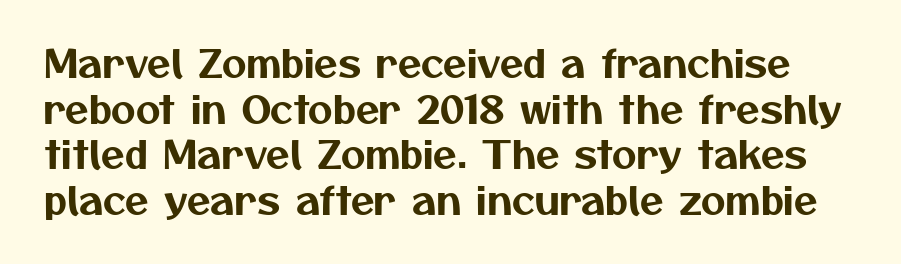
Q: Is the typeface a serif or a sans-serif typeface? A: Sans-serif.
Q: Is the text underlined? A: No.
Q: Is the spacing between letters normal or unusually wide? A: Normal.
Q: Width (condensed, normal, or wide)? A: Normal.
Q: Stroke contrast? A: Medium.
Q: x-height? A: Medium.
Q: Monospaced? A: No.
